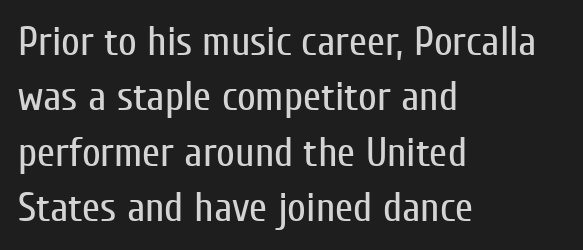
Are there feet on the stems? There aren't — it's a sans. You could call the tracking neutral — neither tight nor loose. These lines sit exactly where default settings would place them. Lines of text with bare space underneath. The text block is weighted toward the left margin, trailing off unevenly rightward.
